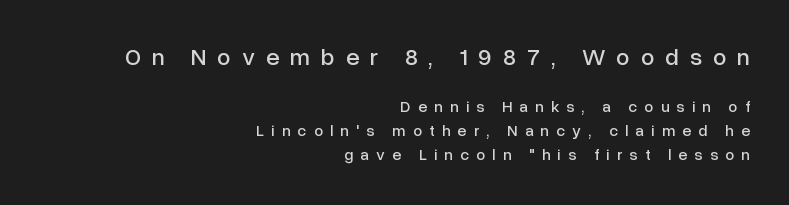
The image shows 24 px text type, upright; set right-aligned, normal line spacing (1.52x), unusually wide letter spacing (+0.45 em), not underlined; the first (top) block is 1.5x larger.
